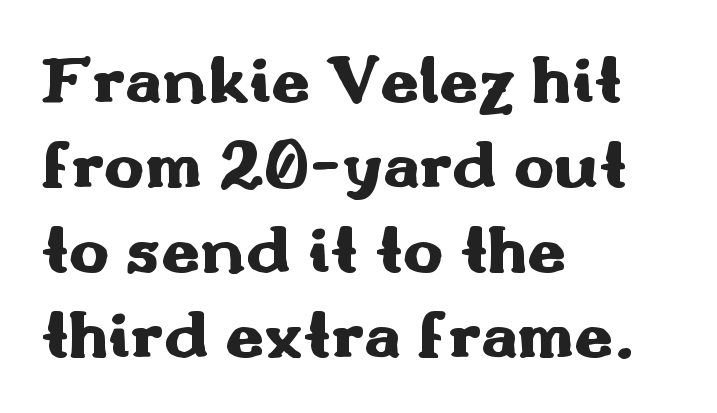
{"serif": "no", "italic": "no", "bold": "yes", "weight": "heavy", "width": "wide", "stroke_contrast": "medium", "x_height": "small", "monospaced": "no", "underline": "no", "align": "left", "line_spacing": "normal", "line_spacing_ratio": 1.25, "letter_spacing": "normal", "letter_spacing_em": 0.0, "glyph_px": 68}
